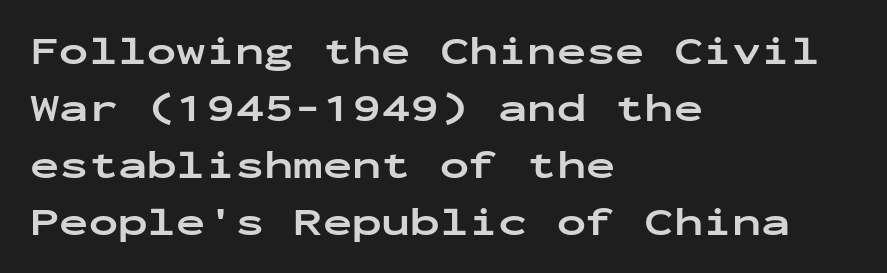
The image shows 39 px bold, wide sans-serif type, upright, monospaced; set left-aligned, normal line spacing (1.46x), normal letter spacing, not underlined; low stroke contrast and a medium x-height.
